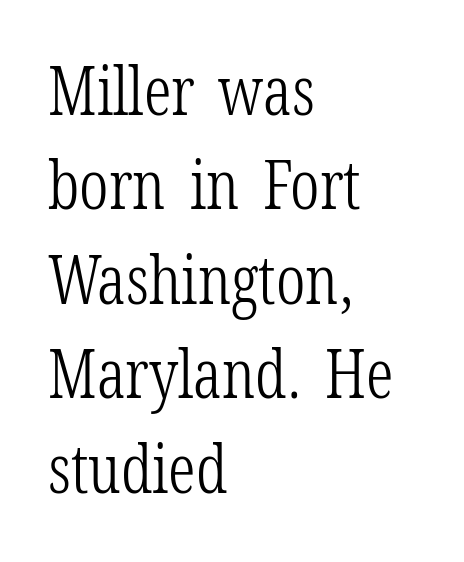
{"serif": "yes", "italic": "no", "bold": "no", "weight": "light", "width": "condensed", "stroke_contrast": "low", "x_height": "medium", "monospaced": "no", "underline": "no", "align": "left", "line_spacing": "normal", "line_spacing_ratio": 1.41, "letter_spacing": "normal", "letter_spacing_em": 0.0, "glyph_px": 67}
